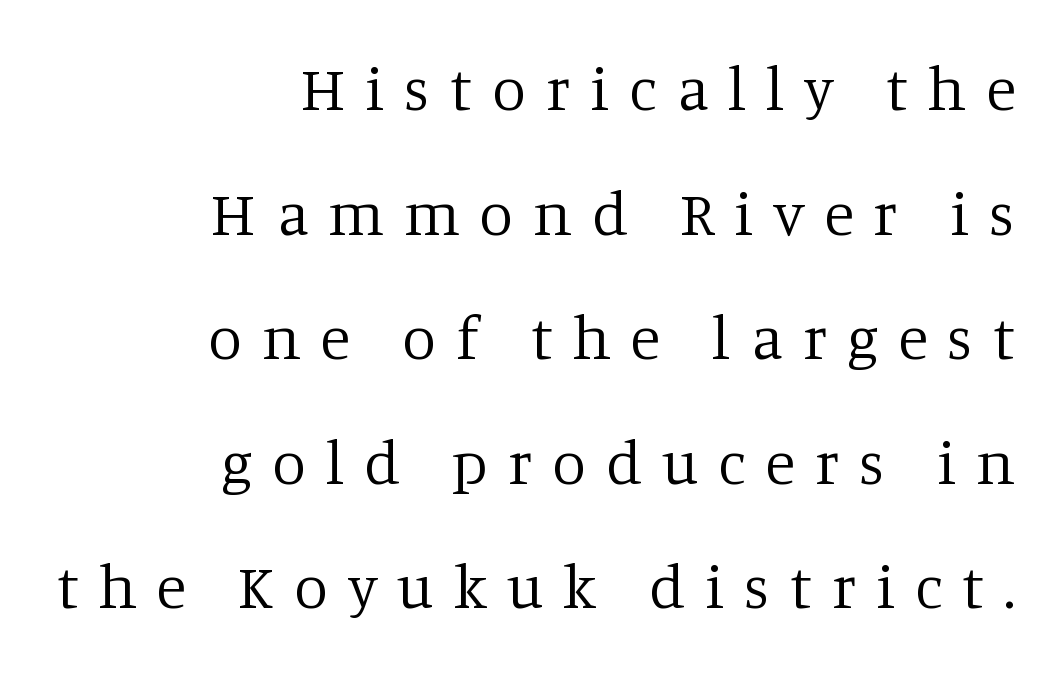
The image shows 62 px regular-weight serif type, upright; set right-aligned, loose line spacing (2.01x), unusually wide letter spacing (+0.32 em), not underlined; low stroke contrast and a large x-height.
